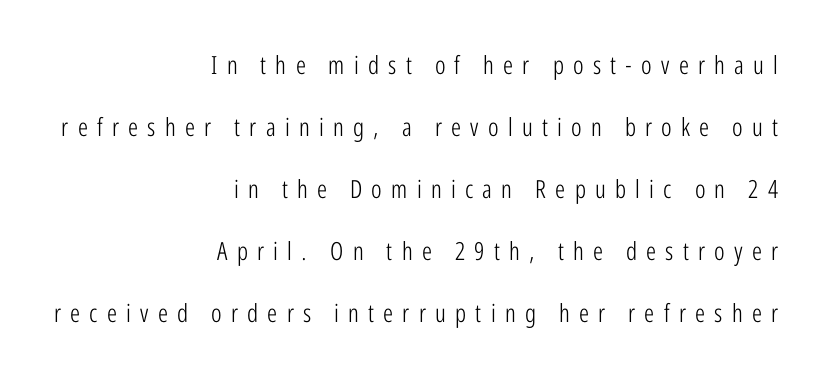
The rag falls on the left side of this text block. You could fit nearly another row in the gap between these rows. Does extra space separate the letters? Yes, quite a lot of it. Letters rest on an invisible, unmarked baseline. Every character sits straight up, as roman type does. Caption: face not bold, strokes unweighted.
